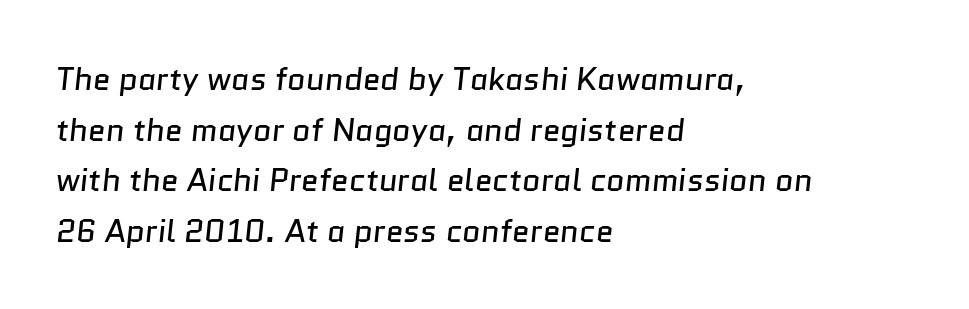
The image shows 32 px regular-weight sans-serif type; set left-aligned, normal line spacing (1.58x), normal letter spacing, not underlined; low stroke contrast and a medium x-height.
